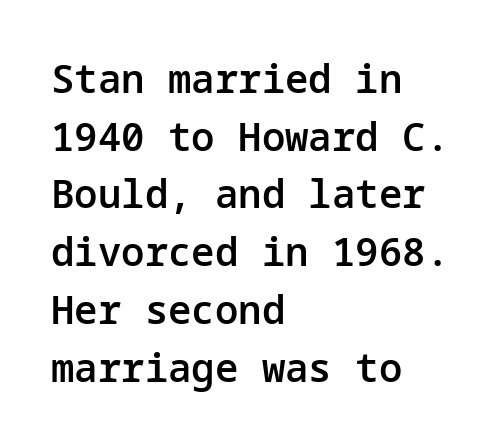
Q: Is the text bold? A: Semi-bold.
Q: Is the text italic (slanted)? A: No, it is upright.
Q: Is the typeface a serif or a sans-serif typeface? A: Sans-serif.
Q: Is the text underlined? A: No.
Q: How is the paragraph aligned? A: Left-aligned.
Q: Is the spacing between letters normal or unusually wide? A: Normal.
Q: Is the spacing between lines tight, normal or loose? A: Normal.
Q: Width (condensed, normal, or wide)? A: Normal.
Q: Stroke contrast? A: Low.
Q: x-height? A: Medium.
